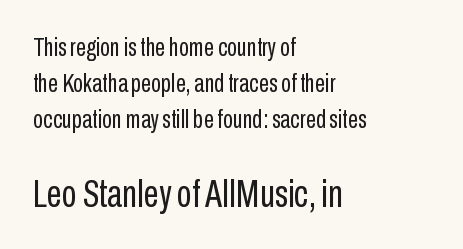
{"serif": "no", "italic": "no", "bold": "no", "weight": "regular", "width": "condensed", "stroke_contrast": "low", "x_height": "medium", "monospaced": "no", "underline": "no", "align": "left", "line_spacing": "normal", "line_spacing_ratio": 1.38, "letter_spacing": "normal", "letter_spacing_em": 0.0, "larger_block": "second", "size_ratio": 1.5, "glyph_px": 39}
